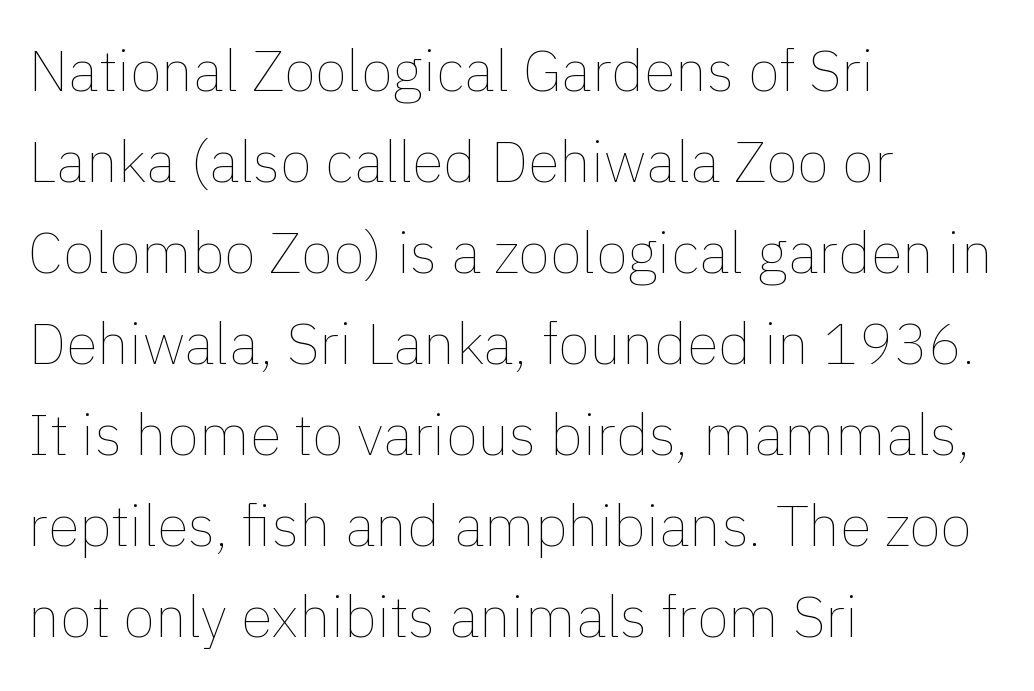
Q: Is the text bold? A: No.
Q: Is the text italic (slanted)? A: No, it is upright.
Q: Is the text underlined? A: No.
Q: How is the paragraph aligned? A: Left-aligned.
Q: Is the spacing between letters normal or unusually wide? A: Normal.
Q: Is the spacing between lines tight, normal or loose? A: Normal.
Q: Width (condensed, normal, or wide)? A: Normal.
Q: Stroke contrast? A: Low.
Q: x-height? A: Medium.
Q: Monospaced? A: No.
